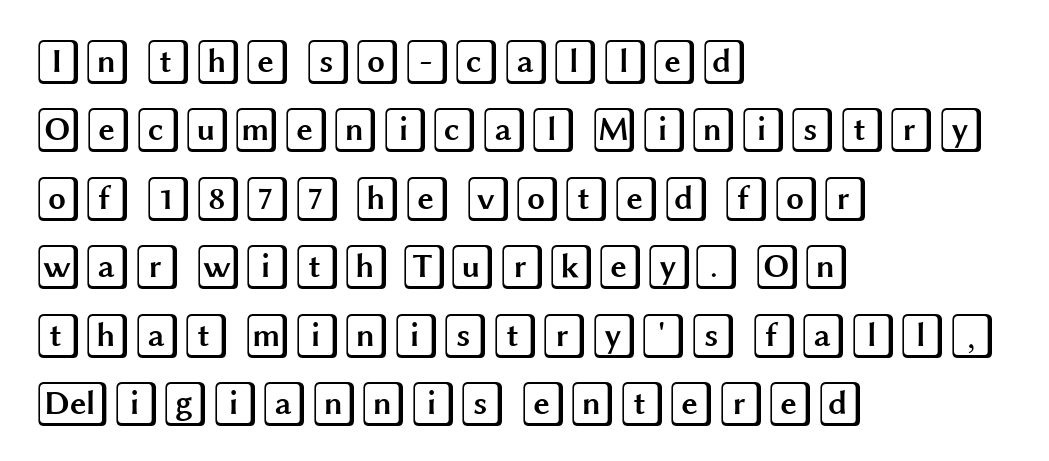
The image shows 45 px wide type, upright; set left-aligned, normal line spacing (1.52x), normal letter spacing, not underlined; a large x-height.
